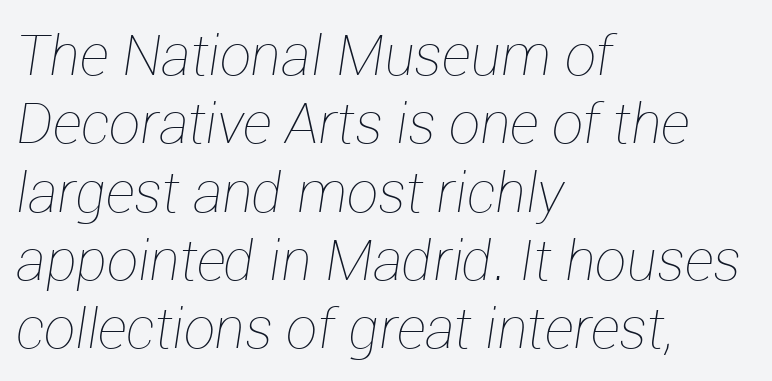
The image shows 56 px thin type, italic (leaning right); set left-aligned, line spacing 1.22x, normal letter spacing, not underlined; low stroke contrast and a medium x-height.
